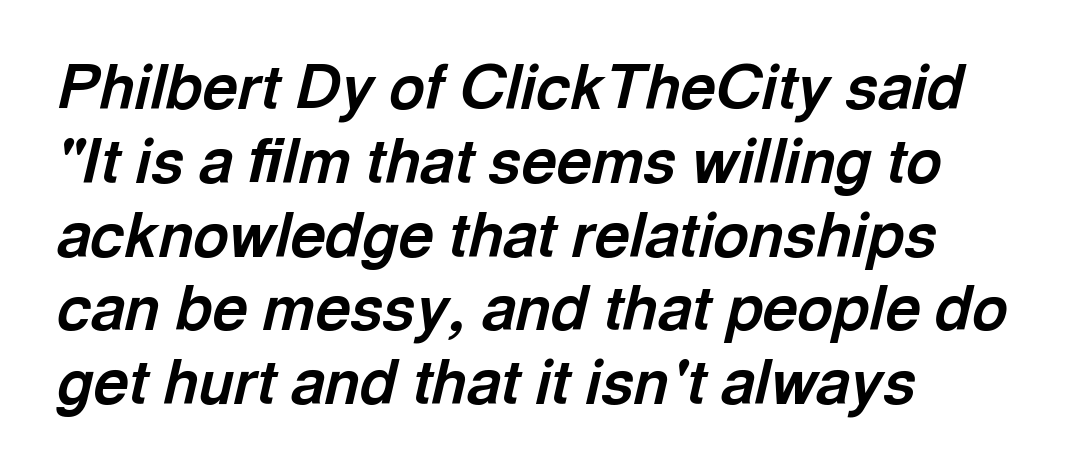
{"italic": "yes", "lean": "right", "slant_degrees": 13, "bold": "yes", "weight": "bold", "width": "normal", "x_height": "medium", "monospaced": "no", "underline": "no", "align": "left", "line_spacing_ratio": 1.21, "letter_spacing": "normal", "letter_spacing_em": 0.0, "glyph_px": 61}
